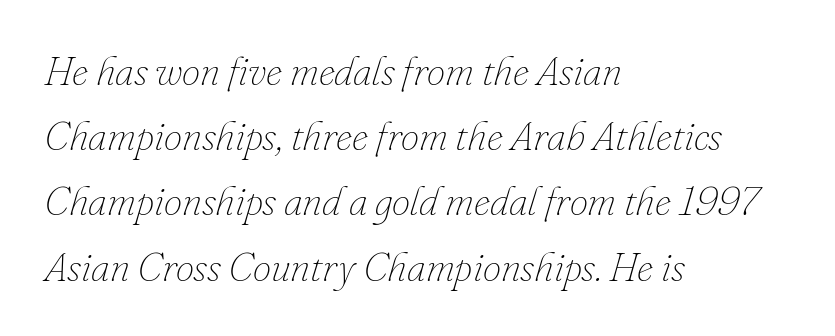
Q: Is the text bold? A: No.
Q: Is the text italic (slanted)? A: Yes, it leans right by about 16 degrees.
Q: Is the text underlined? A: No.
Q: How is the paragraph aligned? A: Left-aligned.
Q: Is the spacing between letters normal or unusually wide? A: Normal.
Q: Is the spacing between lines tight, normal or loose? A: Normal.
Q: Width (condensed, normal, or wide)? A: Normal.
Q: Stroke contrast? A: Low.
Q: x-height? A: Small.
Q: Monospaced? A: No.
